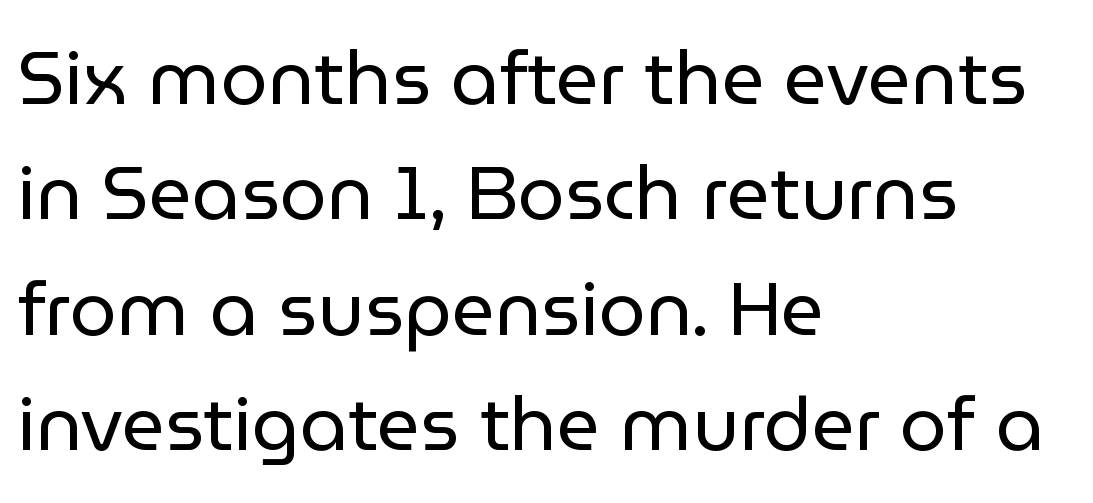
Each word holds together tightly as a unit, with standard inter-letter gaps. Underline: absent. Serifs: no, the terminals of the letterforms are clean. Nope, not italic — everything's standing straight. Line spacing here is normal.
